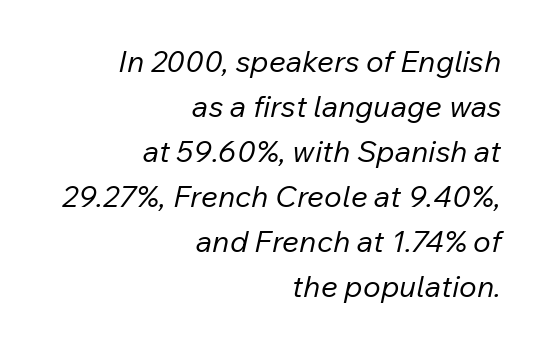
Q: Is the text bold? A: No.
Q: Is the text italic (slanted)? A: Yes, it leans right by about 12 degrees.
Q: Is the text underlined? A: No.
Q: How is the paragraph aligned? A: Right-aligned.
Q: Is the spacing between letters normal or unusually wide? A: Normal.
Q: Is the spacing between lines tight, normal or loose? A: Normal.
Q: Width (condensed, normal, or wide)? A: Normal.
Q: Stroke contrast? A: Low.
Q: x-height? A: Medium.
Q: Monospaced? A: No.
